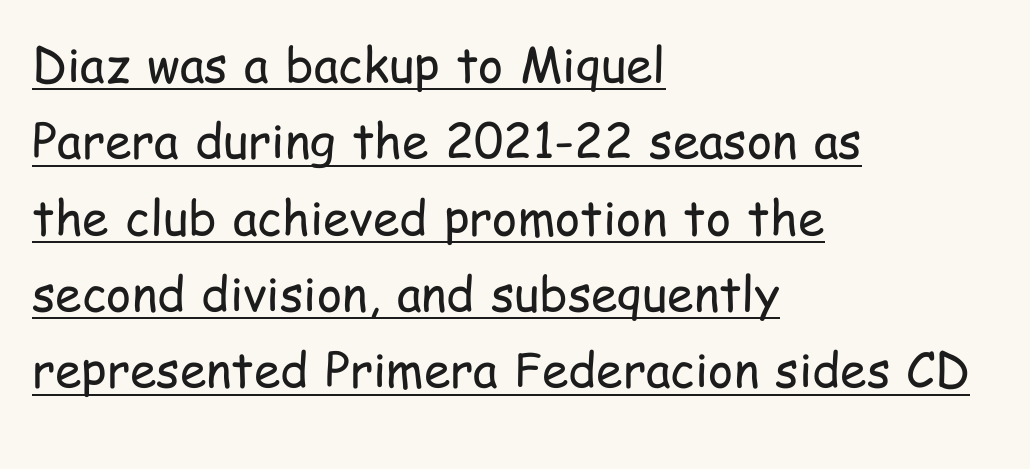
Q: Is the text bold? A: No.
Q: Is the text italic (slanted)? A: No, it is upright.
Q: Is the typeface a serif or a sans-serif typeface? A: Sans-serif.
Q: Is the text underlined? A: Yes.
Q: How is the paragraph aligned? A: Left-aligned.
Q: Is the spacing between letters normal or unusually wide? A: Normal.
Q: Is the spacing between lines tight, normal or loose? A: Normal.
Q: Width (condensed, normal, or wide)? A: Condensed.
Q: Stroke contrast? A: Low.
Q: x-height? A: Medium.
Q: Monospaced? A: No.
